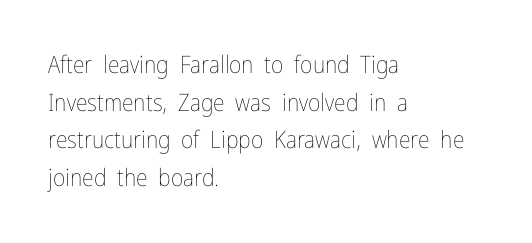
Q: Is the text bold? A: No.
Q: Is the text italic (slanted)? A: No, it is upright.
Q: Is the text underlined? A: No.
Q: How is the paragraph aligned? A: Left-aligned.
Q: Is the spacing between letters normal or unusually wide? A: Normal.
Q: Is the spacing between lines tight, normal or loose? A: Normal.
